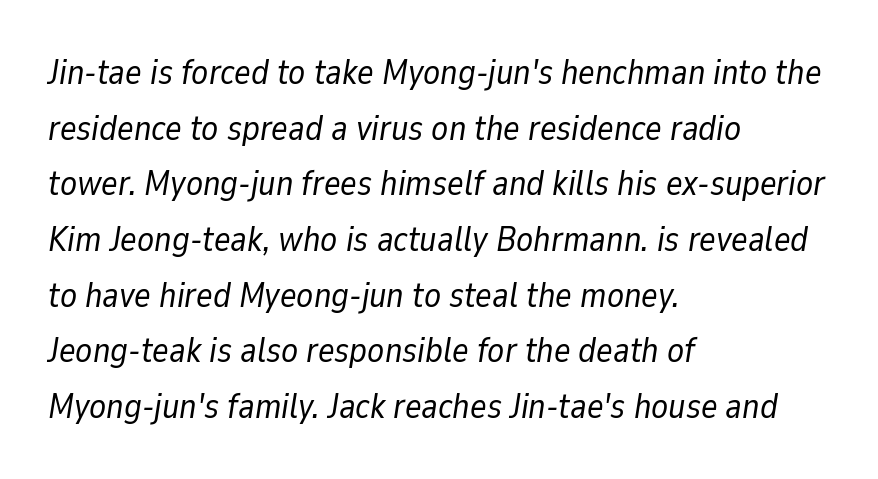
The passage shown is typed in a proportional face where columns would drift. Quick note: italic. Weight class: somewhere from thin through regular. You could call the tracking neutral — neither tight nor loose. Does the copy run flush right? No — it runs flush left. One glance says typical: line gaps are just what's usual.
